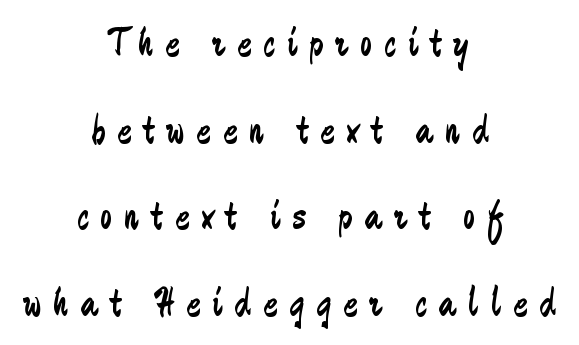
The image shows 42 px regular-weight, condensed sans-serif type; set centered, loose line spacing (2.06x), unusually wide letter spacing (+0.29 em), not underlined; low stroke contrast and a medium x-height.
